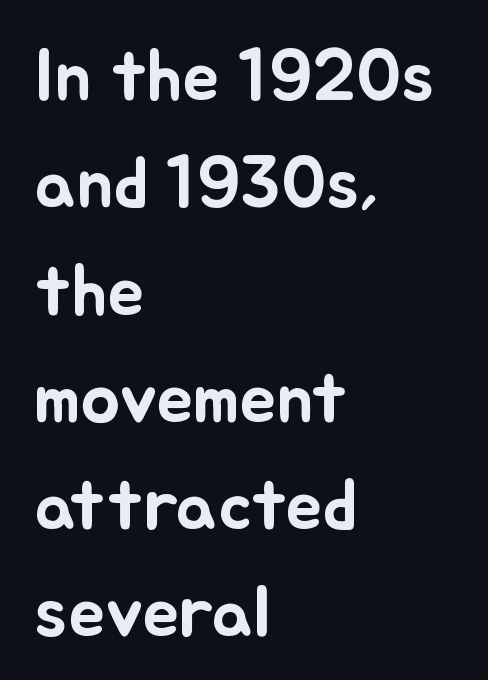
The face used here is proportionally spaced, like ordinary book or web type. Only glyphs here, with clear space below each row. The space between consecutive lines is moderate. The setting favours the left margin, as ordinary paragraphs usually do. Inter-character spacing is left at the font's built-in metrics.
